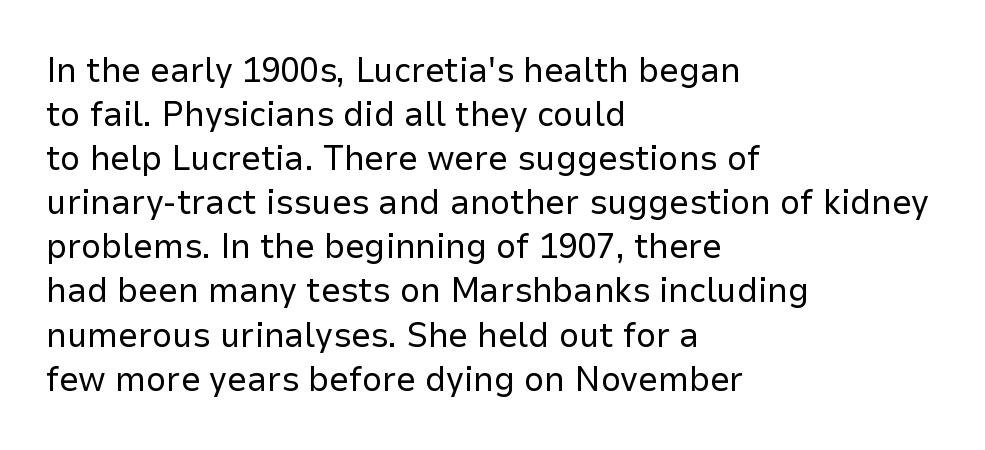
Typographically, this falls in the sans-serif category. No extra tracking has been applied to these lines. Vertically, the passage feels balanced, rows spaced as you'd expect. Reading down the block, your eye returns to a fixed left position each line.
